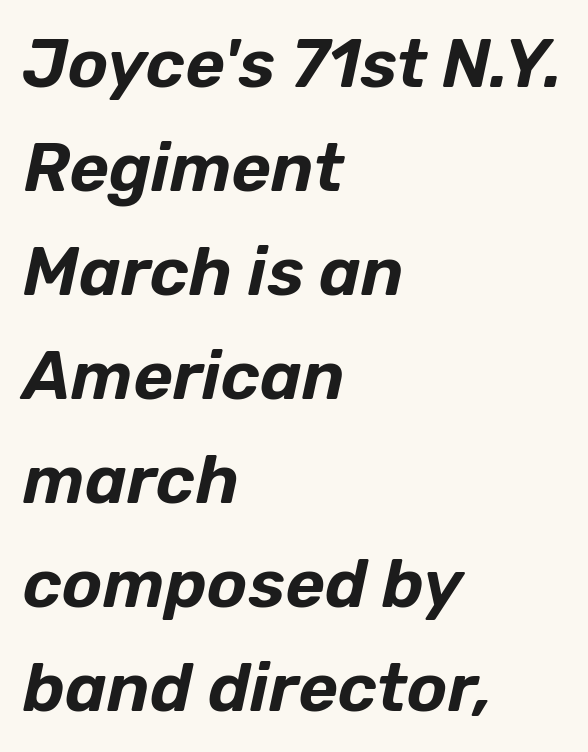
{"italic": "yes", "lean": "right", "slant_degrees": 12, "width": "normal", "stroke_contrast": "low", "x_height": "medium", "monospaced": "no", "underline": "no", "align": "left", "line_spacing": "normal", "line_spacing_ratio": 1.53, "letter_spacing": "normal", "letter_spacing_em": 0.0, "glyph_px": 68}
